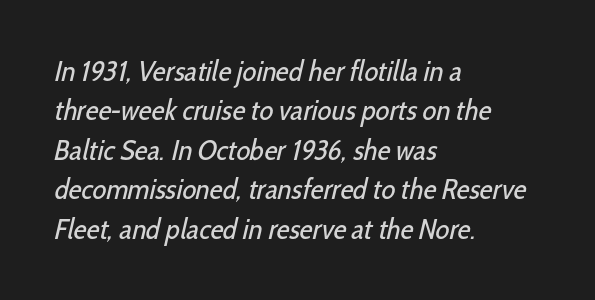
Horizontally, the lines are justified to the leading edge only. Look at the bottom of the vertical strokes: they stop flat, with no serifs. The font sits on the lighter half of the weight spectrum, regular included. Notice how descenders clear the ascenders below comfortably — that's standard leading. In terms of letterspacing, this is plain default setting.
